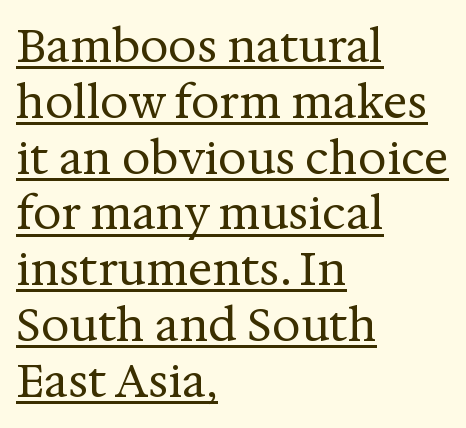
The image shows 45 px regular-weight serif type, upright; set left-aligned, line spacing 1.24x, normal letter spacing, underlined; medium stroke contrast and a medium x-height.
